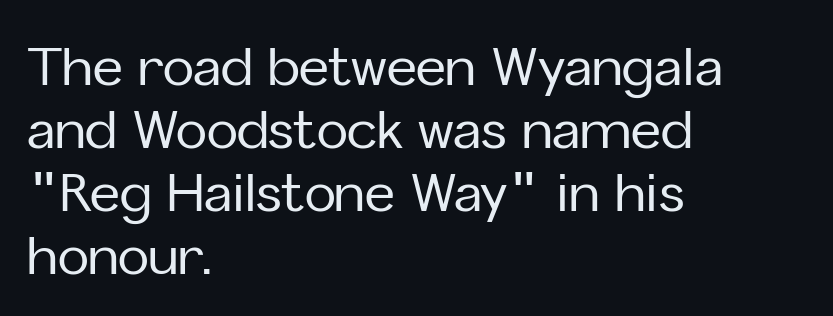
{"serif": "no", "italic": "no", "width": "normal", "stroke_contrast": "low", "x_height": "medium", "monospaced": "no", "underline": "no", "align": "left", "line_spacing_ratio": 1.21, "letter_spacing": "normal", "letter_spacing_em": 0.0, "glyph_px": 52}
